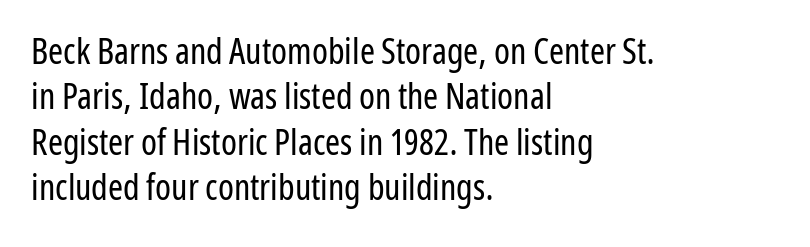
The image shows 36 px regular-weight, condensed sans-serif type, upright; set left-aligned, normal line spacing (1.26x), normal letter spacing, not underlined; low stroke contrast and a medium x-height.
